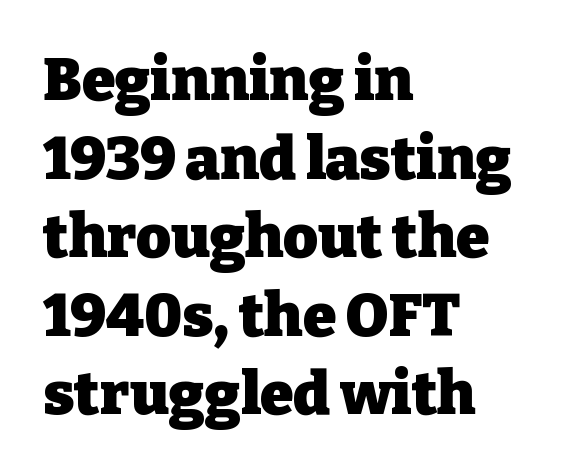
Is this a sans? No — the strokes have serifs. Nothing unusual about the tracking: characters are spaced as the font intends. The string is rendered with underlining switched off. The passage shown stacks its lines at a standard gap.
